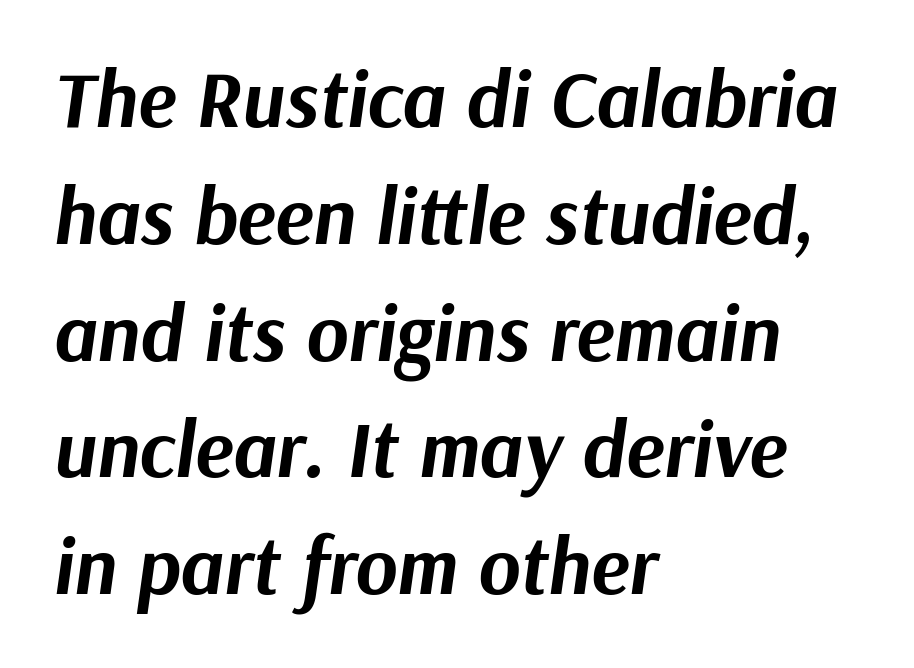
{"italic": "yes", "lean": "right", "slant_degrees": 9, "bold": "yes", "weight": "bold", "width": "normal", "stroke_contrast": "medium", "x_height": "medium", "monospaced": "no", "underline": "no", "align": "left", "line_spacing": "normal", "line_spacing_ratio": 1.46, "letter_spacing": "normal", "letter_spacing_em": 0.0, "glyph_px": 80}
